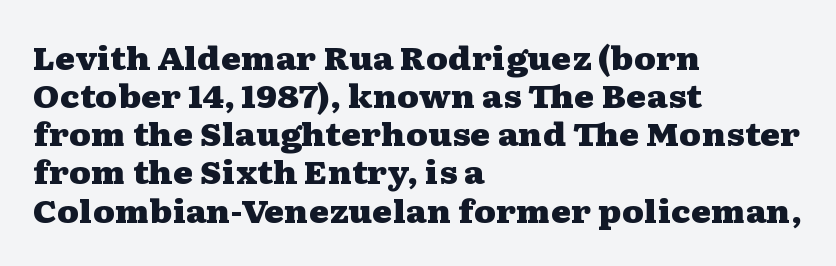
Compared with typical body copy, the letter spacing here is the same. The characters look thick and weighty, a clear bold. The passage shown is typed in a proportional face where columns would drift. Horizontally, the lines are justified to the leading edge only. If you drew a line through each stem, it would be perfectly vertical.
